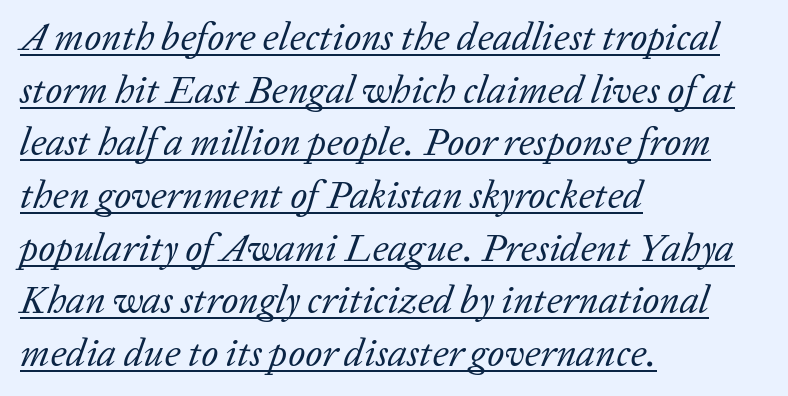
Q: Is the text bold? A: No.
Q: Is the text italic (slanted)? A: Yes, it leans right by about 20 degrees.
Q: Is the typeface a serif or a sans-serif typeface? A: Serif.
Q: Is the text underlined? A: Yes.
Q: How is the paragraph aligned? A: Left-aligned.
Q: Is the spacing between letters normal or unusually wide? A: Normal.
Q: Is the spacing between lines tight, normal or loose? A: Normal.
Q: Width (condensed, normal, or wide)? A: Normal.
Q: Stroke contrast? A: Low.
Q: x-height? A: Medium.
Q: Monospaced? A: No.
